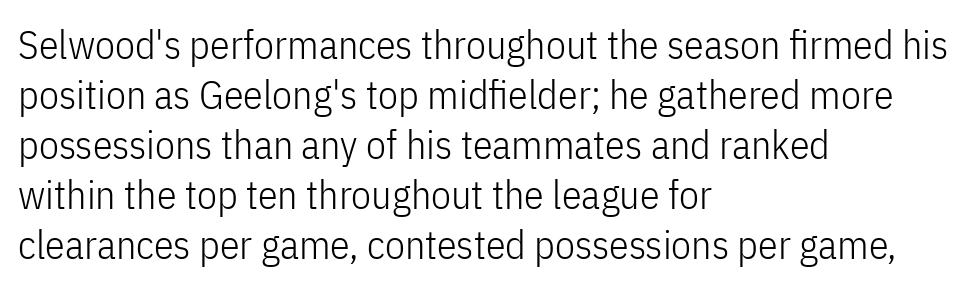
The passage shown is not underscored anywhere. Is there any slant? The stems are plumb. No feet cap the strokes, marking this as sans-serif type. Ink coverage per letter is moderate at most. Is the letter spacing exaggerated? No — it looks like the ordinary default. The lines sit at an ordinary, default distance from one another.
